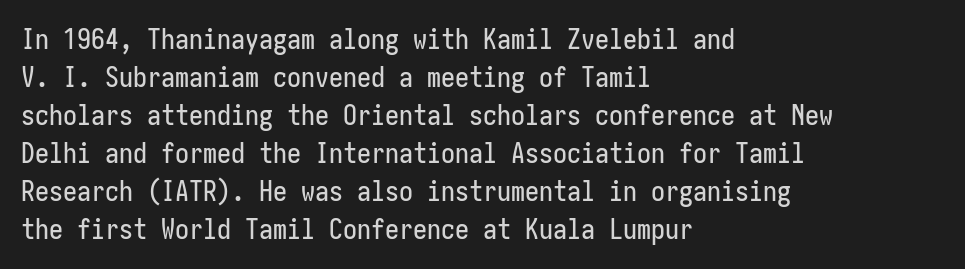
Q: Is the text italic (slanted)? A: No, it is upright.
Q: Is the typeface a serif or a sans-serif typeface? A: Sans-serif.
Q: Is the text underlined? A: No.
Q: How is the paragraph aligned? A: Left-aligned.
Q: Is the spacing between letters normal or unusually wide? A: Normal.
Q: Is the spacing between lines tight, normal or loose? A: Normal.
Q: Width (condensed, normal, or wide)? A: Condensed.
Q: Stroke contrast? A: Low.
Q: x-height? A: Medium.
